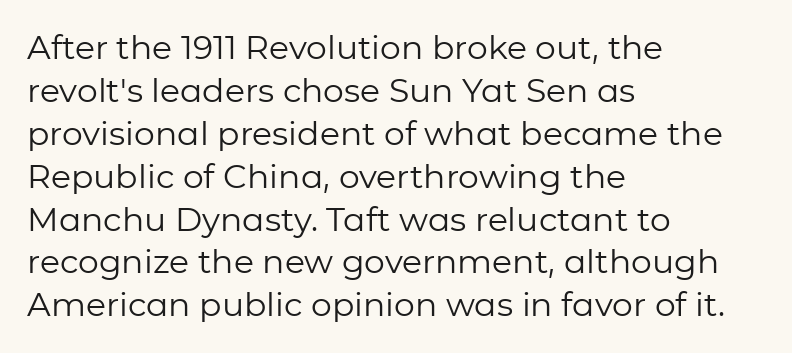
{"serif": "no", "italic": "no", "bold": "no", "weight": "regular", "width": "normal", "stroke_contrast": "low", "x_height": "medium", "monospaced": "no", "underline": "no", "align": "left", "line_spacing": "normal", "line_spacing_ratio": 1.3, "letter_spacing": "normal", "letter_spacing_em": 0.0, "glyph_px": 33}
